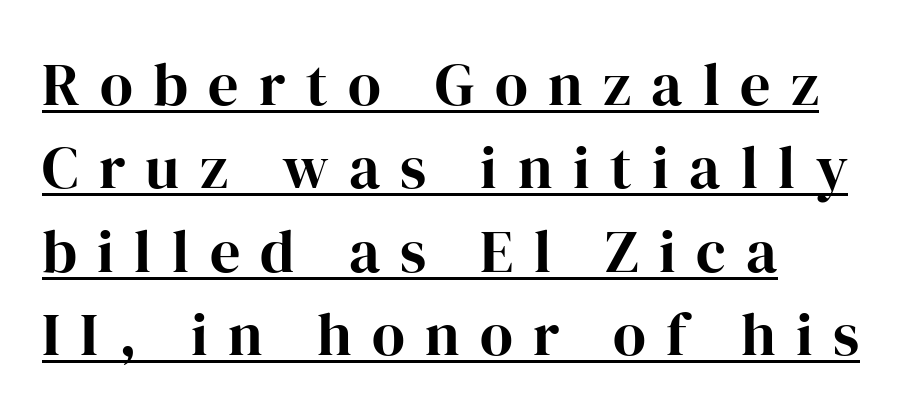
{"serif": "yes", "italic": "no", "width": "normal", "stroke_contrast": "high", "x_height": "medium", "monospaced": "no", "underline": "yes", "align": "left", "line_spacing": "normal", "line_spacing_ratio": 1.39, "letter_spacing": "wide", "letter_spacing_em": 0.34, "glyph_px": 60}
